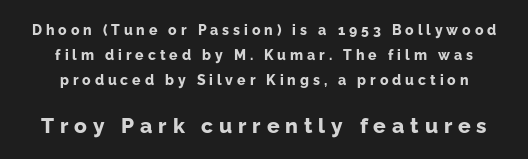
Q: Is the text bold? A: Yes.
Q: Is the text italic (slanted)? A: No, it is upright.
Q: Is the text underlined? A: No.
Q: Is the spacing between letters normal or unusually wide? A: Unusually wide.
Q: Which block of text is set in a larger size, the first (top) or the second (bottom)? A: The second (bottom) one.
